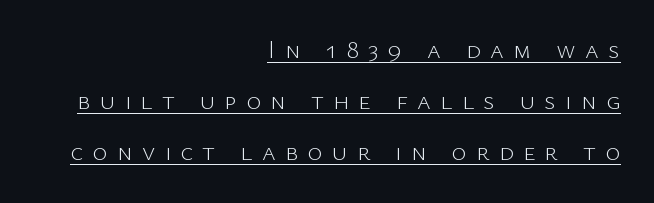
Q: Is the text bold? A: No.
Q: Is the text italic (slanted)? A: No, it is upright.
Q: Is the text underlined? A: Yes.
Q: How is the paragraph aligned? A: Right-aligned.
Q: Is the spacing between letters normal or unusually wide? A: Unusually wide.
Q: Is the spacing between lines tight, normal or loose? A: Loose.
